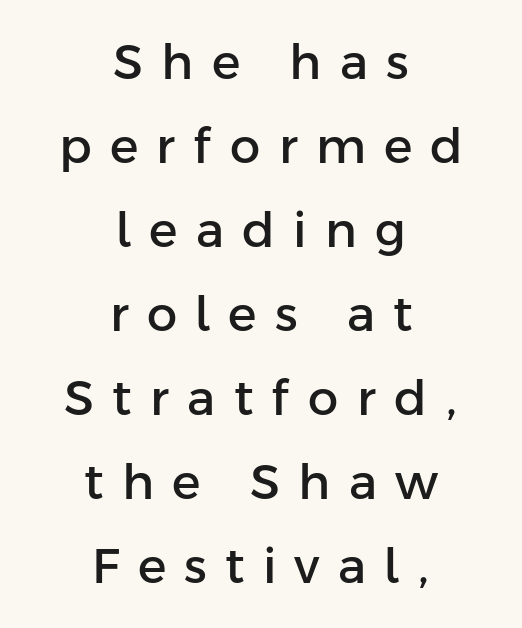
{"serif": "no", "italic": "no", "width": "normal", "stroke_contrast": "low", "x_height": "medium", "monospaced": "no", "underline": "no", "align": "center", "line_spacing_ratio": 1.75, "letter_spacing": "wide", "letter_spacing_em": 0.38, "glyph_px": 48}
